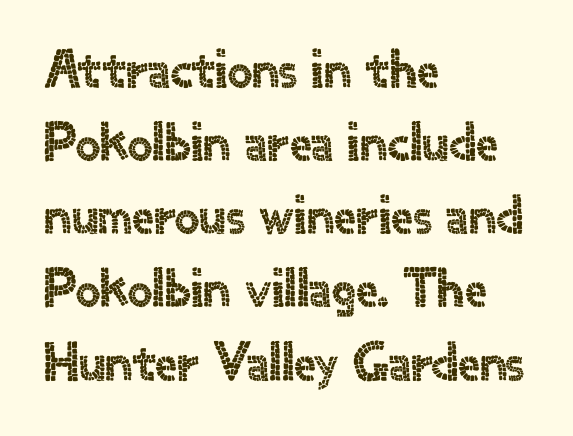
{"serif": "no", "italic": "no", "width": "normal", "x_height": "small", "monospaced": "no", "underline": "no", "align": "left", "line_spacing": "normal", "line_spacing_ratio": 1.33, "letter_spacing": "normal", "letter_spacing_em": 0.0, "glyph_px": 55}
